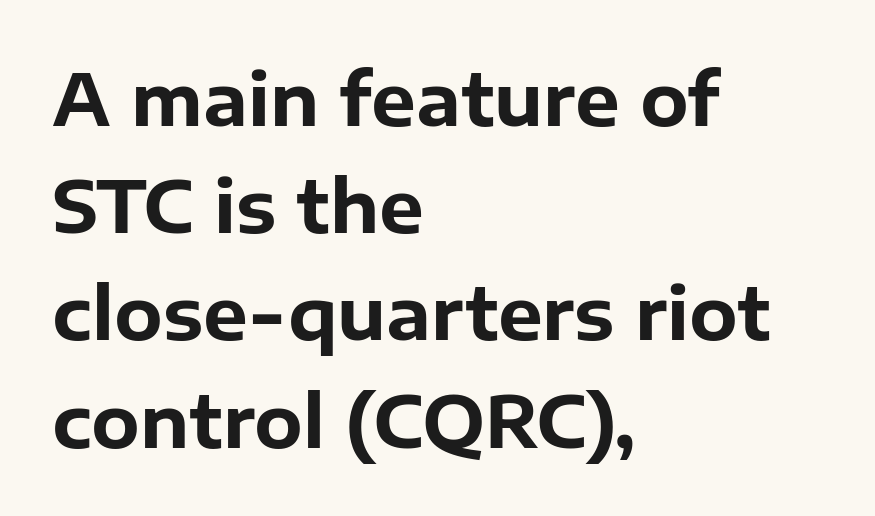
The image shows 71 px bold sans-serif type, upright; set left-aligned, normal line spacing (1.51x), normal letter spacing, not underlined; low stroke contrast and a medium x-height.
